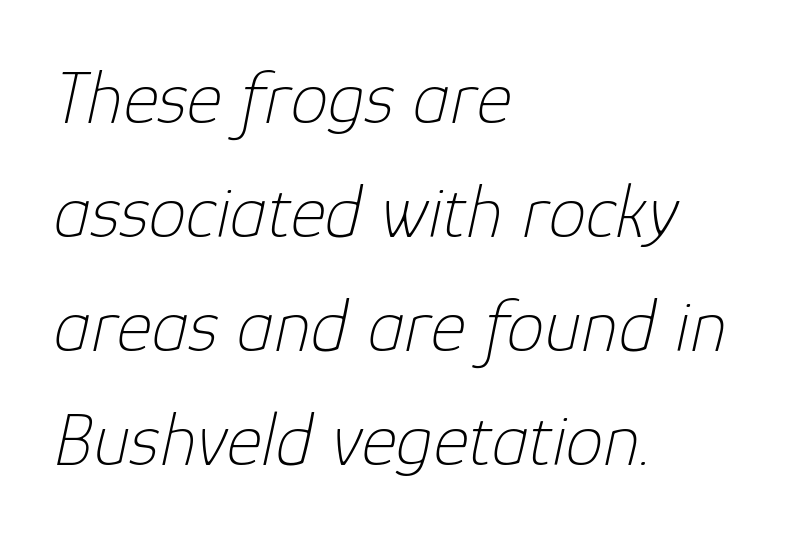
Q: Is the text bold? A: No.
Q: Is the text italic (slanted)? A: Yes, it leans right by about 12 degrees.
Q: Is the text underlined? A: No.
Q: How is the paragraph aligned? A: Left-aligned.
Q: Is the spacing between letters normal or unusually wide? A: Normal.
Q: Is the spacing between lines tight, normal or loose? A: Normal.
Q: Width (condensed, normal, or wide)? A: Normal.
Q: Stroke contrast? A: Low.
Q: x-height? A: Medium.
Q: Monospaced? A: No.
